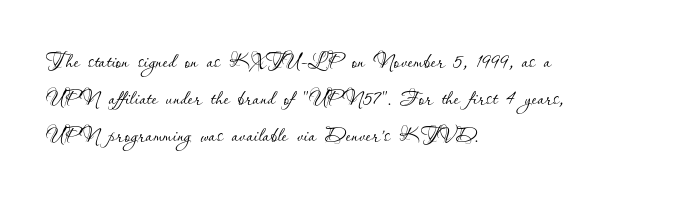
Q: Is the text bold? A: No.
Q: Is the text italic (slanted)? A: Yes.
Q: Is the text underlined? A: No.
Q: How is the paragraph aligned? A: Left-aligned.
Q: Is the spacing between letters normal or unusually wide? A: Normal.
Q: Is the spacing between lines tight, normal or loose? A: Normal.
Q: Width (condensed, normal, or wide)? A: Normal.
Q: Stroke contrast? A: Low.
Q: x-height? A: Small.
Q: Monospaced? A: No.
